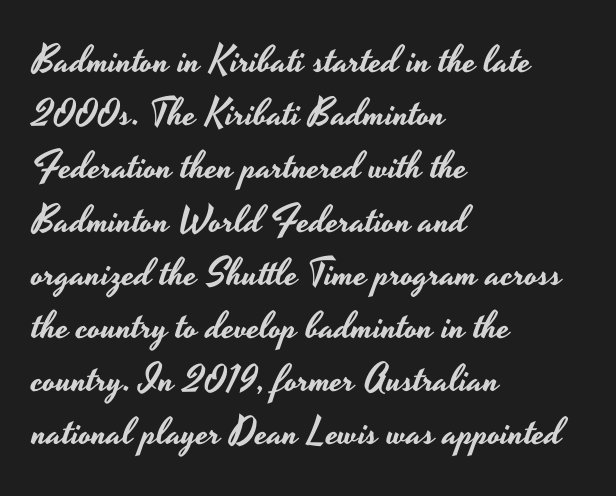
Lines of text with bare space underneath. Character widths vary here, with narrow letters taking less room than wide ones. Leading: standard. The rag falls on the right side of this text block. A typesetter would label this face a sans.
